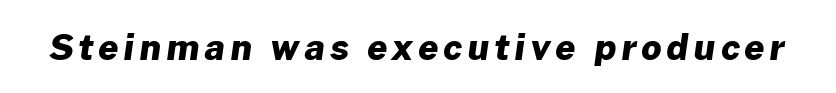
{"serif": "no", "bold": "yes", "weight": "heavy", "width": "normal", "stroke_contrast": "low", "x_height": "medium", "monospaced": "no", "underline": "no", "glyph_px": 35}
